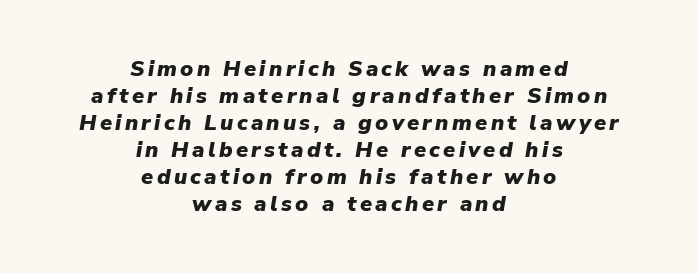
The image shows 22 px bold type, italic (leaning right); set centered, line spacing 1.23x, not underlined.
